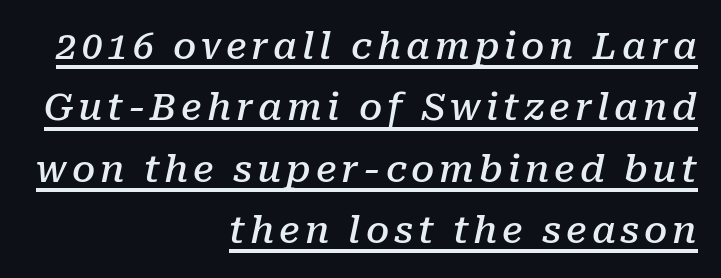
Q: Is the text bold? A: Semi-bold.
Q: Is the text italic (slanted)? A: Yes, it leans right by about 10 degrees.
Q: Is the typeface a serif or a sans-serif typeface? A: Serif.
Q: Is the text underlined? A: Yes.
Q: How is the paragraph aligned? A: Right-aligned.
Q: Is the spacing between lines tight, normal or loose? A: Normal.
Q: Width (condensed, normal, or wide)? A: Normal.
Q: Stroke contrast? A: Low.
Q: x-height? A: Medium.
Q: Monospaced? A: No.
